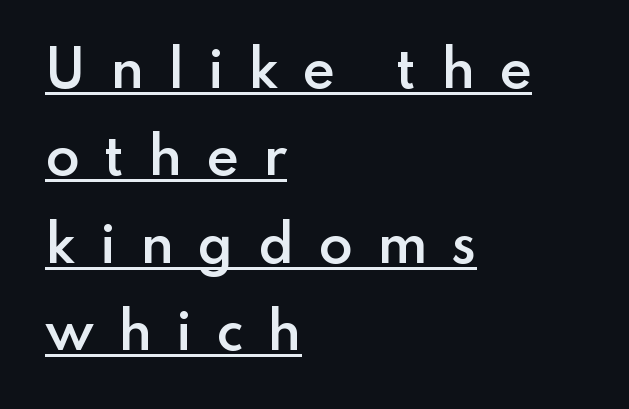
{"serif": "no", "italic": "no", "bold": "semi", "weight": "semibold", "width": "normal", "stroke_contrast": "low", "x_height": "small", "monospaced": "no", "underline": "yes", "align": "left", "line_spacing_ratio": 1.75, "letter_spacing": "wide", "letter_spacing_em": 0.48, "glyph_px": 50}
